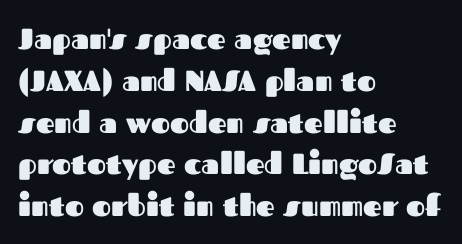
{"serif": "no", "italic": "no", "bold": "yes", "weight": "heavy", "width": "normal", "stroke_contrast": "medium", "x_height": "medium", "monospaced": "no", "underline": "no", "align": "left", "line_spacing": "normal", "line_spacing_ratio": 1.44, "letter_spacing": "normal", "letter_spacing_em": 0.0, "glyph_px": 29}
